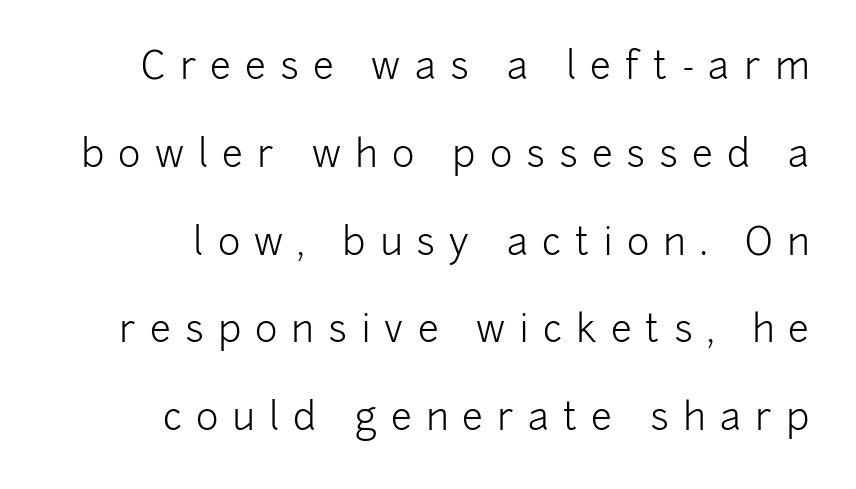
The image shows 38 px light sans-serif type, upright; set right-aligned, loose line spacing (2.31x), unusually wide letter spacing (+0.37 em), not underlined; low stroke contrast and a medium x-height.
